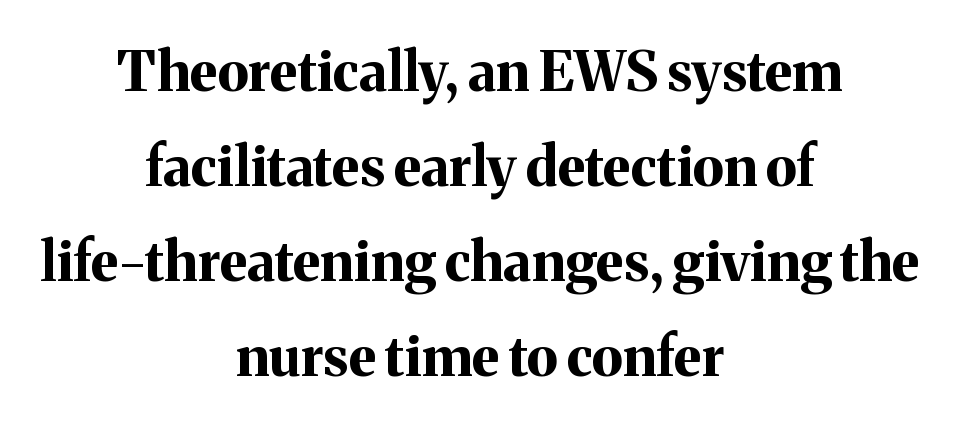
Short note: letters normally spaced. The specimen omits any rule beneath the text block's lines. Italic? Not at all — the glyphs are vertical. These lines are rendered in a variable-pitch font. The type family on display is of the serif kind.
